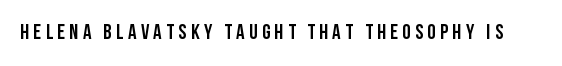
{"italic": "no", "underline": "no", "letter_spacing": "wide", "letter_spacing_em": 0.21, "glyph_px": 21}
